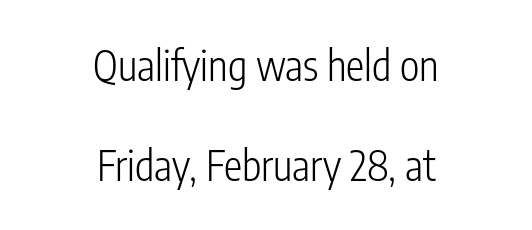
The image shows 41 px light, condensed sans-serif type, upright; set centered, loose line spacing (2.45x), normal letter spacing, not underlined; low stroke contrast and a medium x-height.
